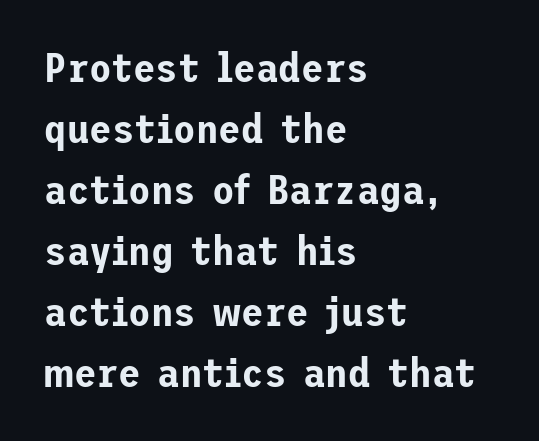
The image shows 41 px sans-serif type, upright; set left-aligned, normal line spacing (1.49x), normal letter spacing, not underlined; low stroke contrast and a medium x-height.
